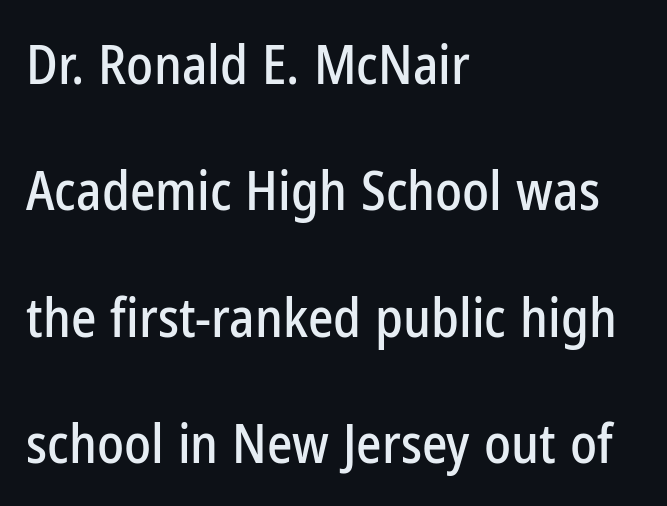
A typesetter would call this proportional, since set widths differ per character. A classic flush-left, rag-right setting is used for this passage. Compared with typical body copy, the letter spacing here is the same. Check under the words: just untouched page. How would I describe the line gaps? Wide and relaxed. Upright lettering throughout.
